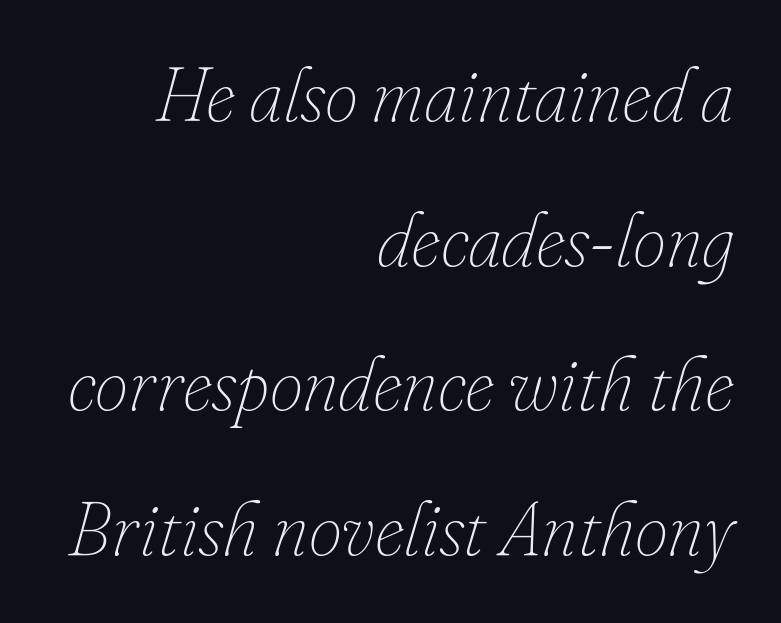
The image shows 75 px thin type, italic (leaning right); set right-aligned, loose line spacing (1.93x), normal letter spacing, not underlined; low stroke contrast and a small x-height.
